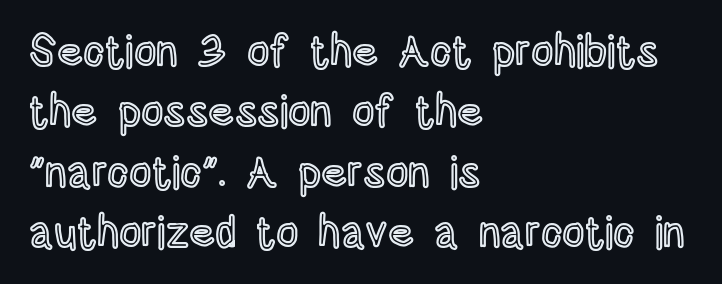
{"italic": "no", "width": "condensed", "x_height": "large", "monospaced": "no", "underline": "no", "align": "left", "line_spacing": "normal", "line_spacing_ratio": 1.37, "letter_spacing": "normal", "letter_spacing_em": 0.0, "glyph_px": 44}
